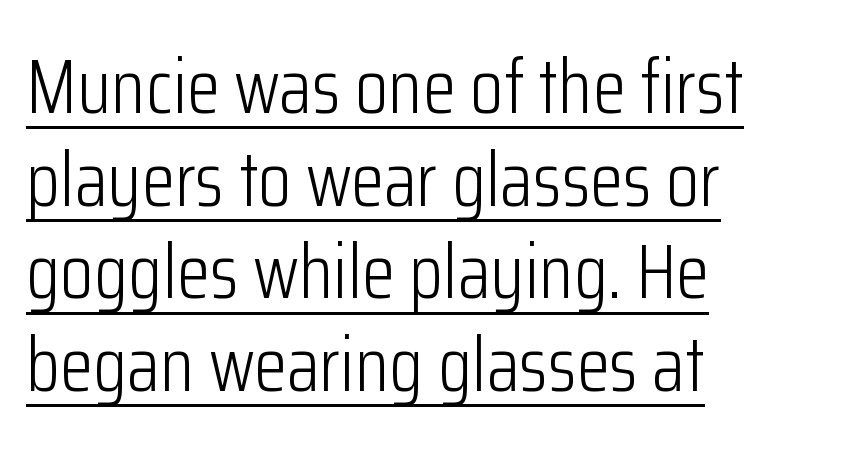
{"serif": "no", "italic": "no", "bold": "no", "weight": "light", "width": "condensed", "stroke_contrast": "low", "x_height": "medium", "monospaced": "no", "underline": "yes", "align": "left", "line_spacing_ratio": 1.22, "letter_spacing": "normal", "letter_spacing_em": 0.0, "glyph_px": 76}
